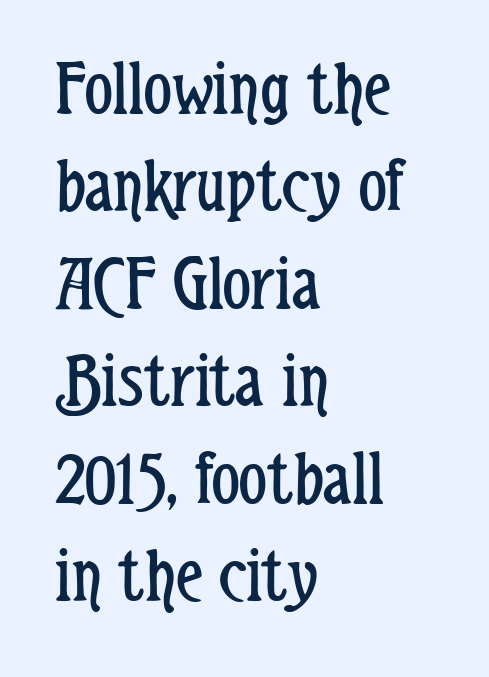
The image shows 78 px regular-weight, condensed sans-serif type, upright; set left-aligned, normal line spacing (1.25x), normal letter spacing, not underlined; low stroke contrast and a medium x-height.
